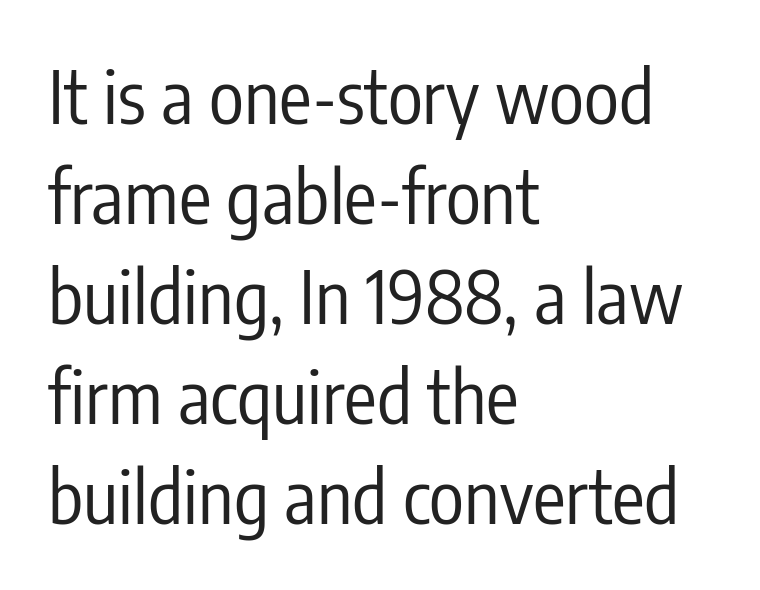
The image shows 73 px regular-weight, condensed sans-serif type, upright; set left-aligned, normal line spacing (1.37x), normal letter spacing, not underlined; low stroke contrast and a medium x-height.
